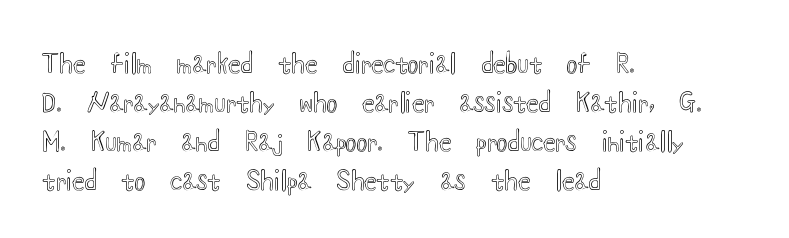
The horizontal fit of the characters is conventional and even. The passage shown stacks its lines at a standard gap. The letters stand straight up with perfectly vertical stems. Descender tails drop into unmarked territory. Is the block centered? No — it sits flush against the left margin.
